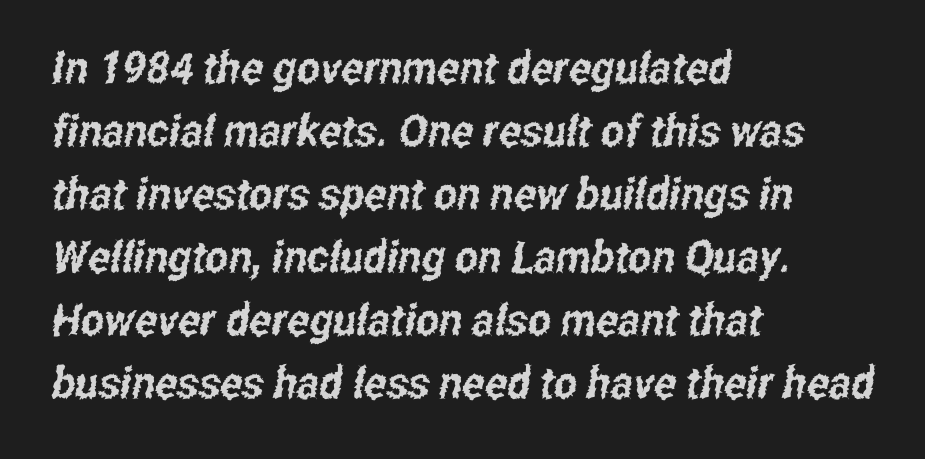
Is this a fixed-width face? No — the glyphs have proportional, varying widths. The rendering keeps characters at their native spacing. These lines are composed in type without serifs. The zone under the glyphs is completely vacant.
